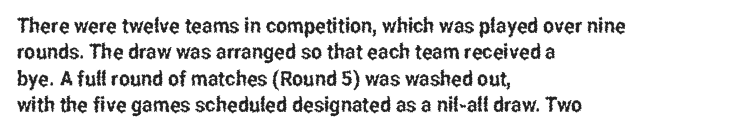
Is there much room between lines? A standard amount, neither cramped nor airy. The line texture is even and compact thanks to regular tracking. In terms of posture, this sample is upright. The paragraph has a hard left edge and a soft right edge. The strip under each line holds only bare page.
